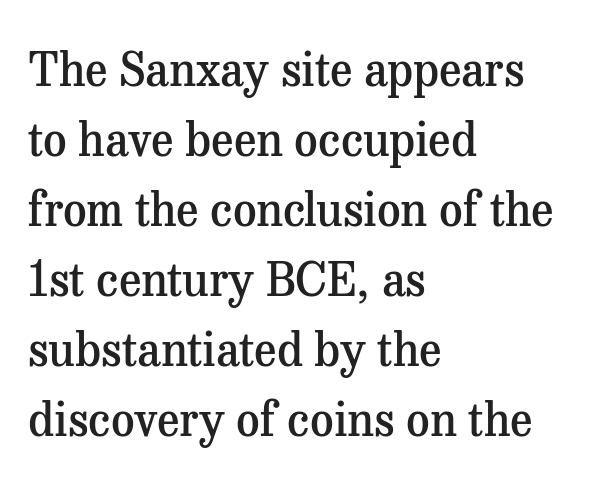
{"serif": "yes", "italic": "no", "bold": "semi", "weight": "semibold", "width": "normal", "stroke_contrast": "medium", "x_height": "medium", "monospaced": "no", "underline": "no", "align": "left", "line_spacing": "normal", "line_spacing_ratio": 1.52, "letter_spacing": "normal", "letter_spacing_em": 0.0, "glyph_px": 46}
